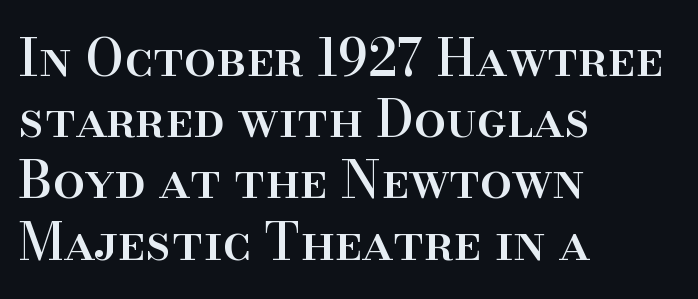
The image shows 51 px serif type, upright; set left-aligned, line spacing 1.2x, normal letter spacing, not underlined; high stroke contrast and a small x-height.
